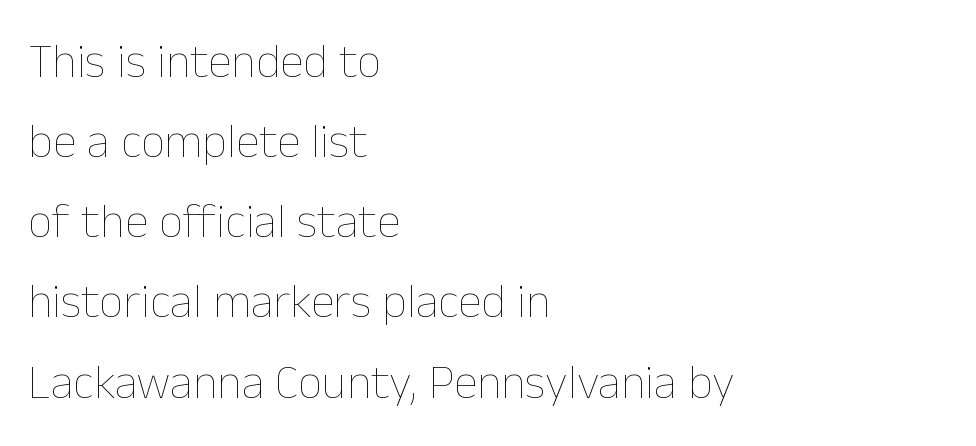
Q: Is the text bold? A: No.
Q: Is the text italic (slanted)? A: No, it is upright.
Q: Is the text underlined? A: No.
Q: How is the paragraph aligned? A: Left-aligned.
Q: Is the spacing between letters normal or unusually wide? A: Normal.
Q: Is the spacing between lines tight, normal or loose? A: Normal.
Q: Width (condensed, normal, or wide)? A: Normal.
Q: Stroke contrast? A: Low.
Q: x-height? A: Medium.
Q: Monospaced? A: No.
